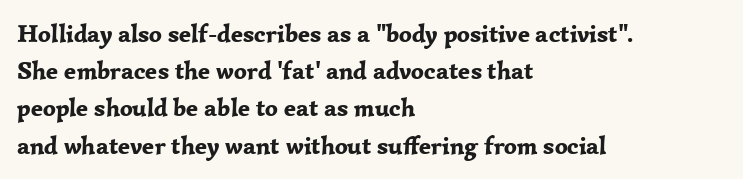
{"italic": "no", "bold": "yes", "underline": "no", "align": "left", "line_spacing": "normal", "line_spacing_ratio": 1.49, "letter_spacing": "normal", "letter_spacing_em": 0.0, "glyph_px": 25}
